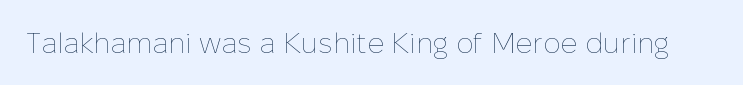
Q: Is the text bold? A: No.
Q: Is the text italic (slanted)? A: No, it is upright.
Q: Is the text underlined? A: No.
Q: Is the spacing between letters normal or unusually wide? A: Normal.
Q: Width (condensed, normal, or wide)? A: Normal.
Q: Stroke contrast? A: Low.
Q: x-height? A: Medium.
Q: Monospaced? A: No.
